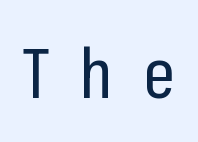
The image shows 70 px regular-weight, condensed sans-serif type, upright; set unusually wide letter spacing (+0.43 em), not underlined; low stroke contrast and a medium x-height.
